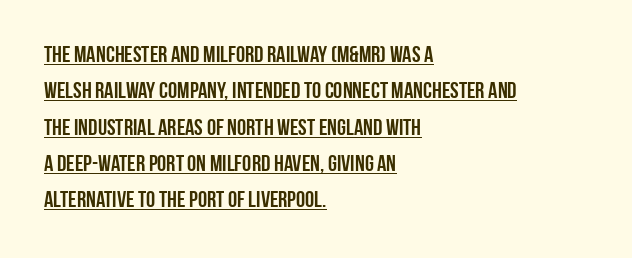
Vertical strokes here are truly vertical. Short note: letters normally spaced. Somebody hit Ctrl+U on this one — the words are underlined. Is there much room between lines? A standard amount, neither cramped nor airy. Horizontally, the lines are justified to the leading edge only.
